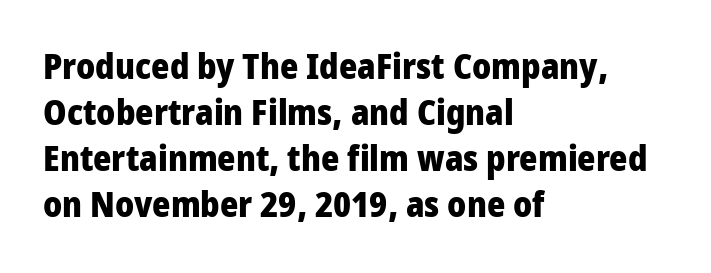
{"serif": "no", "italic": "no", "bold": "yes", "weight": "heavy", "width": "condensed", "stroke_contrast": "low", "x_height": "large", "monospaced": "no", "underline": "no", "align": "left", "line_spacing": "normal", "line_spacing_ratio": 1.31, "letter_spacing": "normal", "letter_spacing_em": 0.0, "glyph_px": 35}
